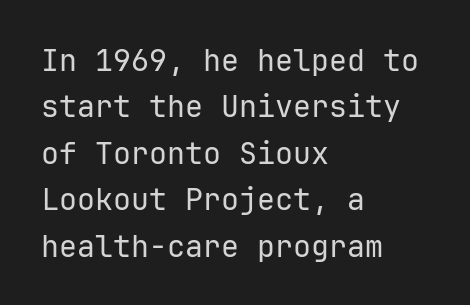
Q: Is the text bold? A: No.
Q: Is the text italic (slanted)? A: No, it is upright.
Q: Is the typeface a serif or a sans-serif typeface? A: Sans-serif.
Q: Is the text underlined? A: No.
Q: How is the paragraph aligned? A: Left-aligned.
Q: Is the spacing between letters normal or unusually wide? A: Normal.
Q: Is the spacing between lines tight, normal or loose? A: Normal.
Q: Width (condensed, normal, or wide)? A: Normal.
Q: Stroke contrast? A: Low.
Q: x-height? A: Medium.
Q: Monospaced? A: Yes.
